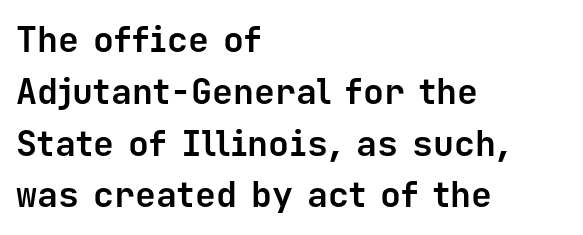
{"serif": "no", "italic": "no", "bold": "yes", "weight": "bold", "width": "normal", "stroke_contrast": "low", "x_height": "medium", "monospaced": "yes", "underline": "no", "align": "left", "line_spacing": "normal", "line_spacing_ratio": 1.48, "letter_spacing": "normal", "letter_spacing_em": 0.0, "glyph_px": 35}
